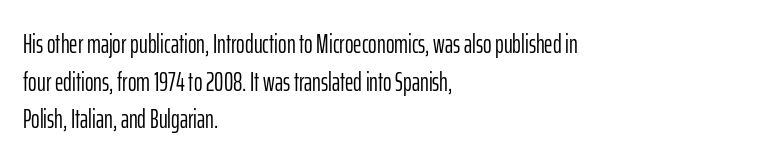
This sample is left-justified, so line endings fall wherever the words run out. Short note: letters normally spaced. These lines were composed using upright roman letters. Nothing heavy about these letters — not bold at all. The glyphs are unaccompanied by any horizontal stroke below them. Quick note: interline space is typical.
